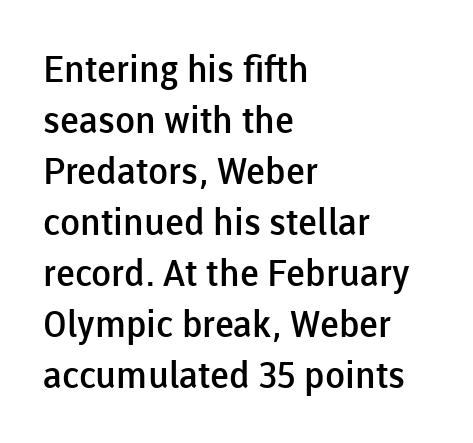
The image shows 37 px semibold sans-serif type, upright; set left-aligned, normal line spacing (1.38x), normal letter spacing, not underlined; low stroke contrast and a medium x-height.
